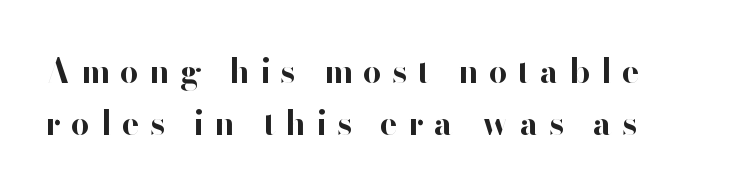
The image shows 33 px bold sans-serif type, upright; set normal line spacing (1.57x), unusually wide letter spacing (+0.31 em), not underlined; high stroke contrast and a small x-height.
